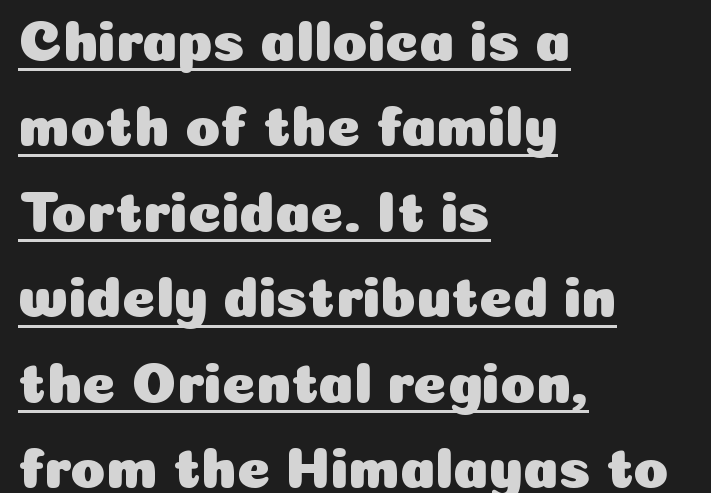
Q: Is the text italic (slanted)? A: No, it is upright.
Q: Is the typeface a serif or a sans-serif typeface? A: Sans-serif.
Q: Is the text underlined? A: Yes.
Q: How is the paragraph aligned? A: Left-aligned.
Q: Is the spacing between letters normal or unusually wide? A: Normal.
Q: Is the spacing between lines tight, normal or loose? A: Normal.
Q: Width (condensed, normal, or wide)? A: Normal.
Q: Stroke contrast? A: Low.
Q: x-height? A: Medium.
Q: Monospaced? A: No.
